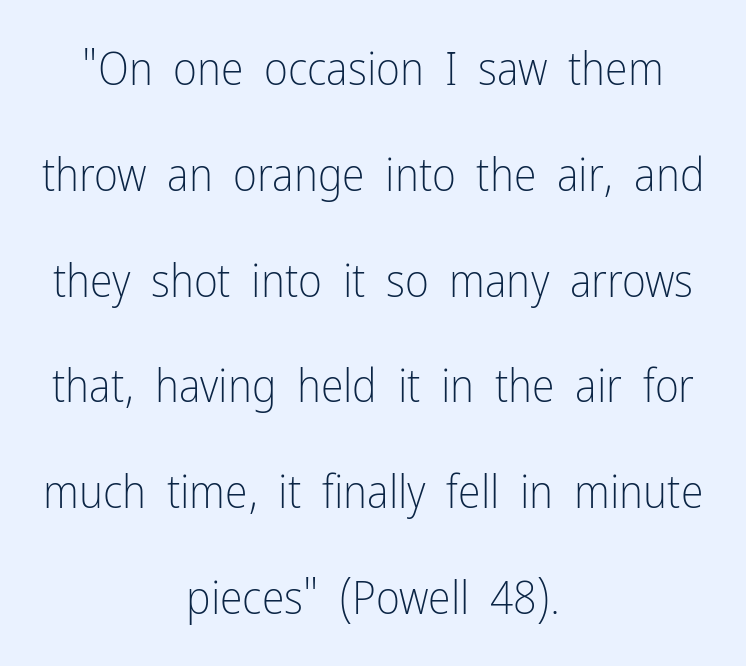
The image shows 46 px light, condensed sans-serif type, upright; set centered, loose line spacing (2.3x), normal letter spacing, not underlined; low stroke contrast and a medium x-height.
